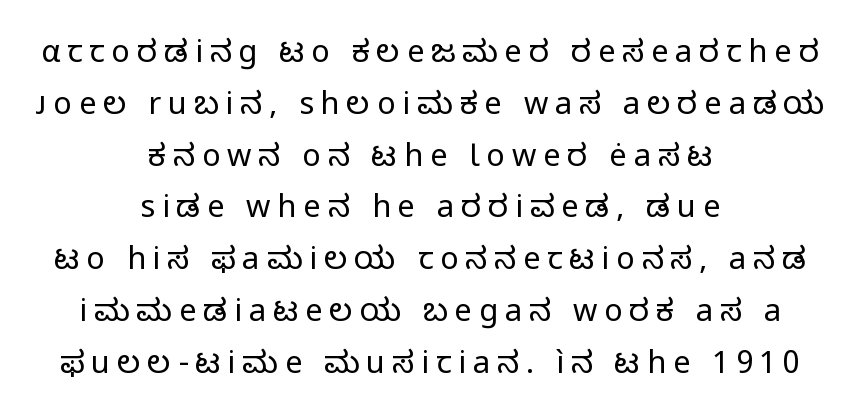
The image shows 31 px regular-weight sans-serif type, upright; set centered, normal line spacing (1.67x), unusually wide letter spacing (+0.22 em), not underlined; low stroke contrast and a medium x-height.
